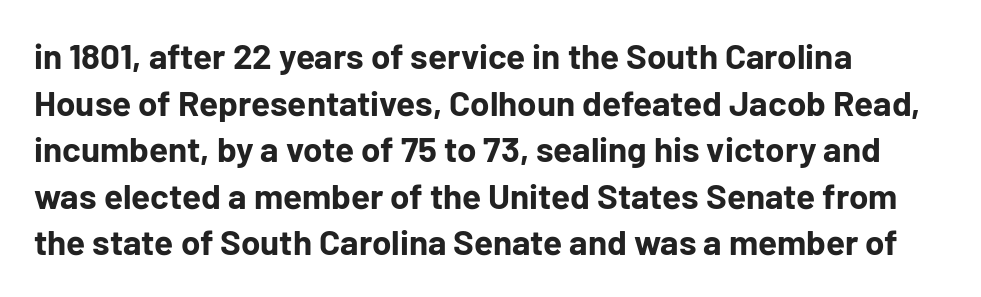
The image shows 35 px bold sans-serif type, upright; set left-aligned, normal line spacing (1.33x), normal letter spacing, not underlined; low stroke contrast and a medium x-height.
